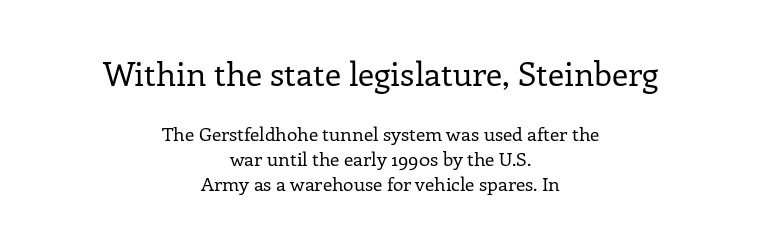
{"serif": "yes", "italic": "no", "bold": "no", "weight": "regular", "width": "normal", "stroke_contrast": "low", "x_height": "medium", "monospaced": "no", "underline": "no", "align": "center", "line_spacing": "normal", "line_spacing_ratio": 1.32, "letter_spacing": "normal", "letter_spacing_em": 0.0, "larger_block": "first", "size_ratio": 1.74, "glyph_px": 33}
